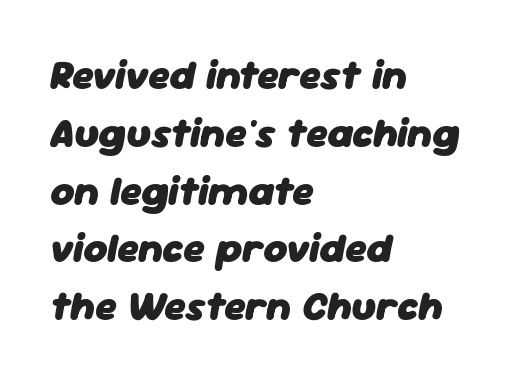
{"italic": "yes", "lean": "right", "slant_degrees": 11, "bold": "yes", "weight": "heavy", "width": "normal", "stroke_contrast": "low", "x_height": "medium", "monospaced": "no", "underline": "no", "align": "left", "line_spacing": "normal", "line_spacing_ratio": 1.41, "letter_spacing": "normal", "letter_spacing_em": 0.0, "glyph_px": 41}
